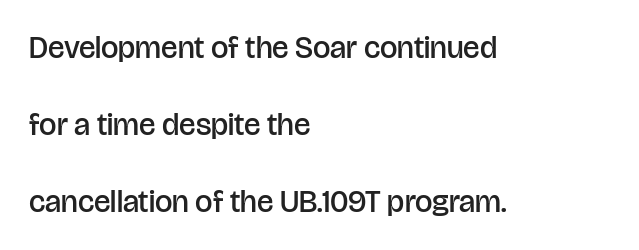
Q: Is the text bold? A: Semi-bold.
Q: Is the text italic (slanted)? A: No, it is upright.
Q: Is the typeface a serif or a sans-serif typeface? A: Sans-serif.
Q: Is the text underlined? A: No.
Q: How is the paragraph aligned? A: Left-aligned.
Q: Is the spacing between letters normal or unusually wide? A: Normal.
Q: Is the spacing between lines tight, normal or loose? A: Loose.
Q: Width (condensed, normal, or wide)? A: Normal.
Q: Stroke contrast? A: Low.
Q: x-height? A: Large.
Q: Monospaced? A: No.
